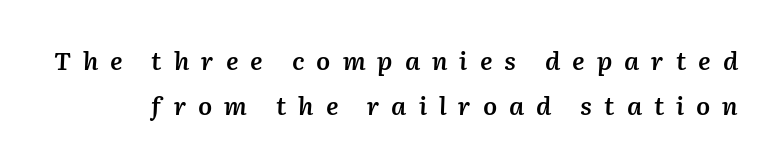
Slightly chunky letters — semibold, I'd say, not full bold. A typesetter would mark this as italic. Each word looks stretched out because of the extra space between its letters. Beneath every word, the page is bare.
